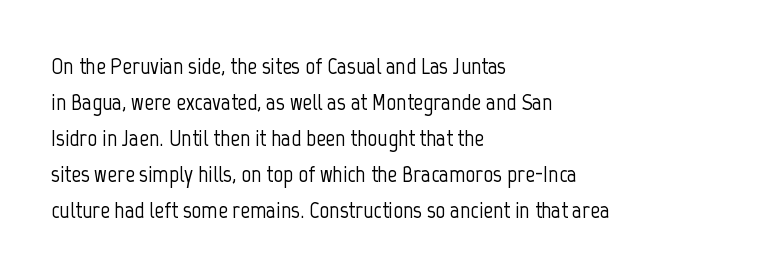
Q: Is the text italic (slanted)? A: No, it is upright.
Q: Is the text underlined? A: No.
Q: How is the paragraph aligned? A: Left-aligned.
Q: Is the spacing between letters normal or unusually wide? A: Normal.
Q: Is the spacing between lines tight, normal or loose? A: Normal.
